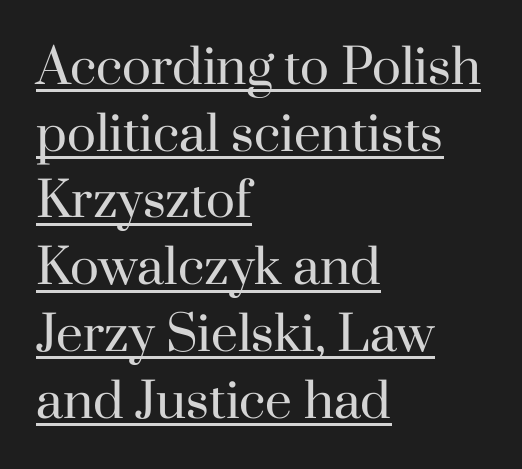
Q: Is the text bold? A: No.
Q: Is the text italic (slanted)? A: No, it is upright.
Q: Is the typeface a serif or a sans-serif typeface? A: Serif.
Q: Is the text underlined? A: Yes.
Q: How is the paragraph aligned? A: Left-aligned.
Q: Is the spacing between letters normal or unusually wide? A: Normal.
Q: Is the spacing between lines tight, normal or loose? A: Normal.
Q: Width (condensed, normal, or wide)? A: Normal.
Q: Stroke contrast? A: High.
Q: x-height? A: Small.
Q: Monospaced? A: No.
